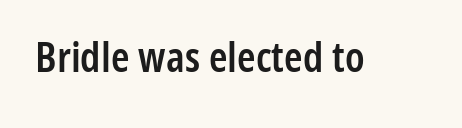
{"serif": "no", "italic": "no", "bold": "semi", "weight": "semibold", "width": "condensed", "stroke_contrast": "low", "x_height": "medium", "monospaced": "no", "underline": "no", "letter_spacing": "normal", "letter_spacing_em": 0.0, "glyph_px": 42}
